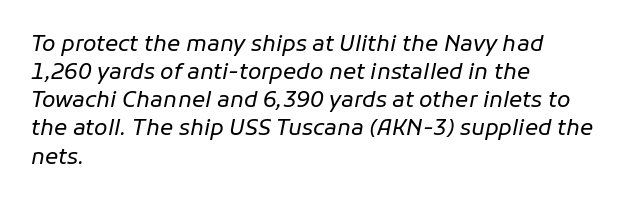
The image shows 22 px text type, italic (leaning right); set left-aligned, normal line spacing (1.28x), normal letter spacing, not underlined.
